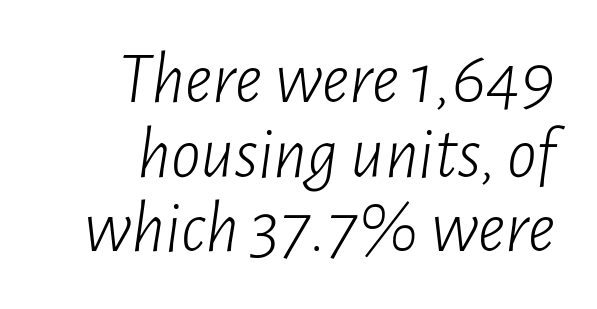
Q: Is the text bold? A: No.
Q: Is the text italic (slanted)? A: Yes, it leans right by about 7 degrees.
Q: Is the text underlined? A: No.
Q: Is the spacing between letters normal or unusually wide? A: Normal.
Q: Is the spacing between lines tight, normal or loose? A: Tight.
Q: Width (condensed, normal, or wide)? A: Condensed.
Q: Stroke contrast? A: Low.
Q: x-height? A: Medium.
Q: Monospaced? A: No.
